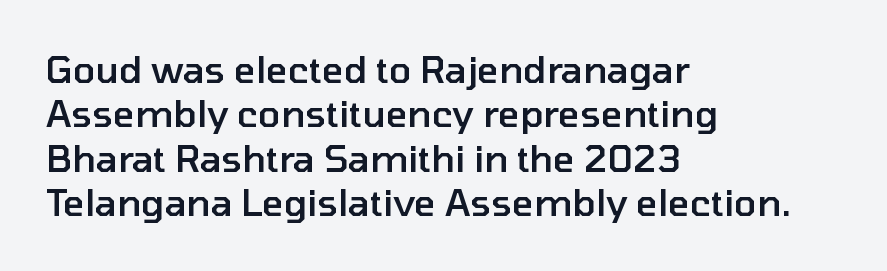
The image shows 37 px semibold sans-serif type, upright; set left-aligned, line spacing 1.2x, normal letter spacing, not underlined; low stroke contrast and a medium x-height.
